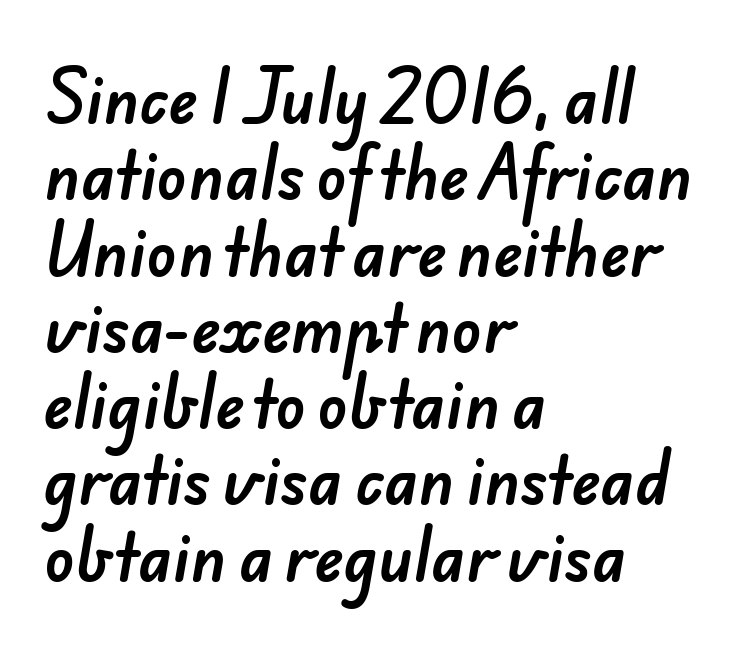
Note the varied advance widths — an 'i' is clearly narrower than an 'm'. Type style note: lacks serifs. Standard letterfit; no display-style spreading of the glyphs. Honestly, there is no underline to notice here at all.
